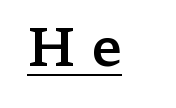
Q: Is the text bold? A: Semi-bold.
Q: Is the text italic (slanted)? A: No, it is upright.
Q: Is the typeface a serif or a sans-serif typeface? A: Serif.
Q: Is the text underlined? A: Yes.
Q: Is the spacing between letters normal or unusually wide? A: Unusually wide.
Q: Width (condensed, normal, or wide)? A: Wide.
Q: Stroke contrast? A: Low.
Q: x-height? A: Medium.
Q: Monospaced? A: No.
